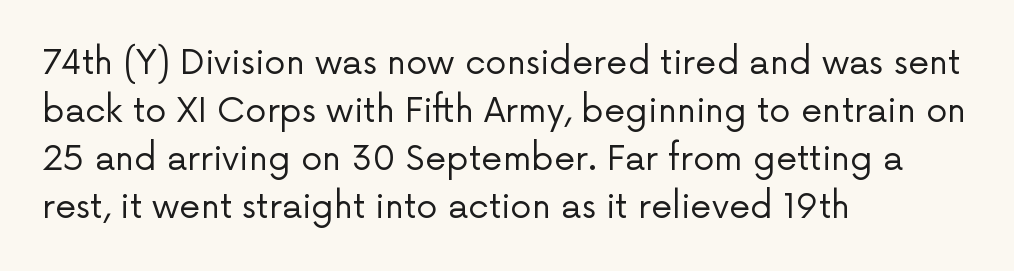
Italic? Not at all — the glyphs are vertical. The rendering uses natural spacing where letterforms have individual widths. Leftover space on each line is placed entirely after the last word. The horizontal fit of the characters is conventional and even. Does the type have serifs? No, each stem ends abruptly. Compared with a typical body face, this is equally light or lighter still.
